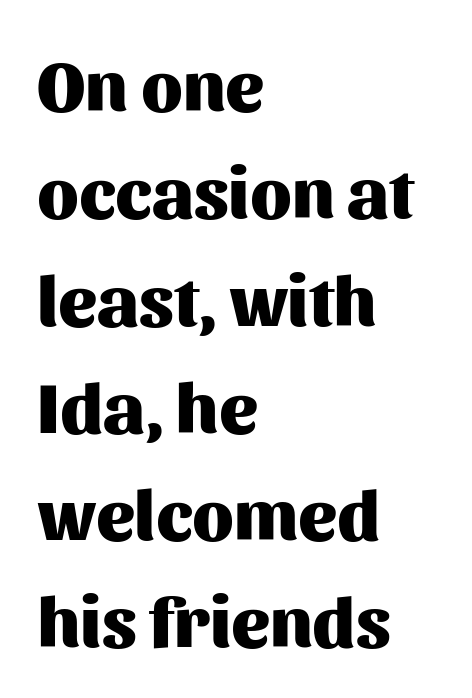
The image shows 72 px heavy sans-serif type, upright; set left-aligned, normal line spacing (1.49x), normal letter spacing, not underlined; medium stroke contrast and a medium x-height.
